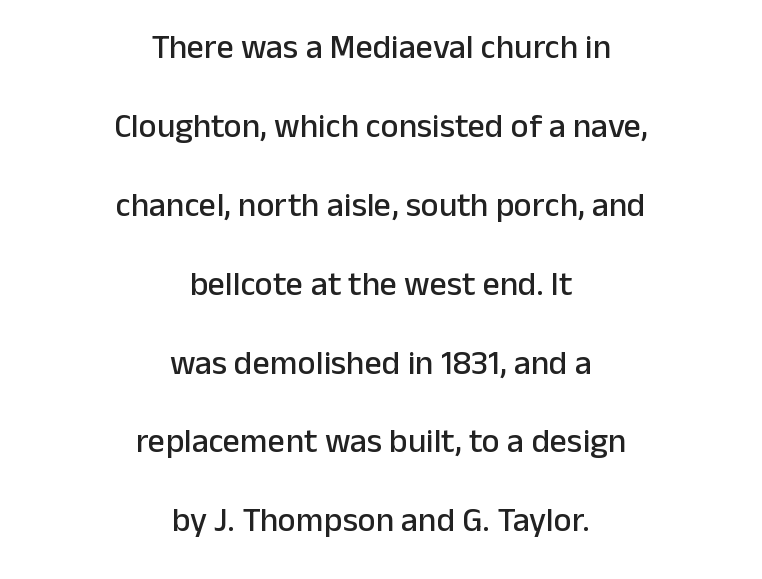
The image shows 34 px sans-serif type, upright; set centered, loose line spacing (2.32x), normal letter spacing, not underlined; low stroke contrast and a medium x-height.
